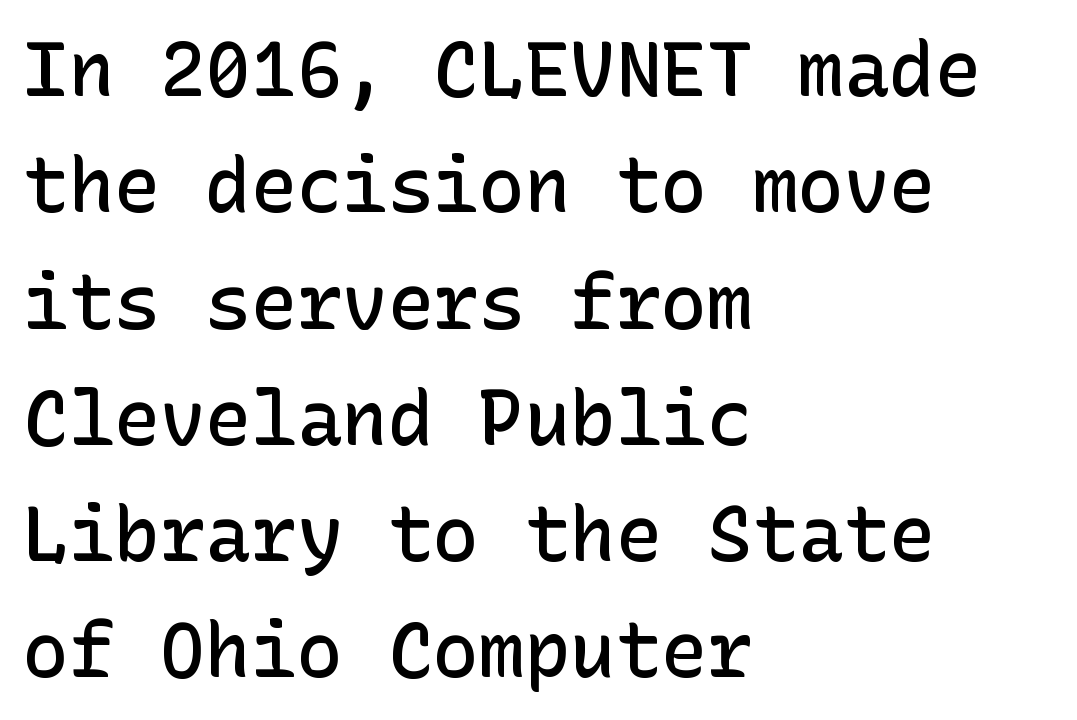
{"serif": "no", "italic": "no", "bold": "semi", "weight": "semibold", "width": "normal", "stroke_contrast": "low", "x_height": "medium", "underline": "no", "align": "left", "line_spacing": "normal", "line_spacing_ratio": 1.53, "letter_spacing": "normal", "letter_spacing_em": 0.0, "glyph_px": 76}
